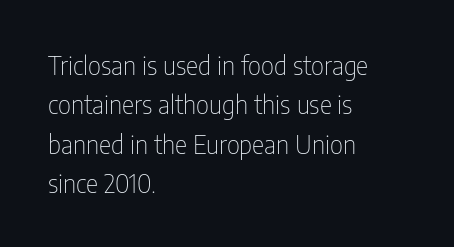
The image shows 26 px text type, upright; set left-aligned, normal line spacing (1.51x), normal letter spacing, not underlined.
